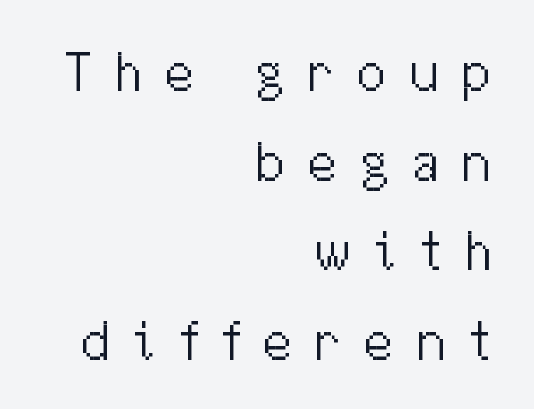
The image shows 55 px light sans-serif type, upright; set right-aligned, normal line spacing (1.63x), unusually wide letter spacing (+0.39 em), not underlined; medium stroke contrast and a medium x-height.
